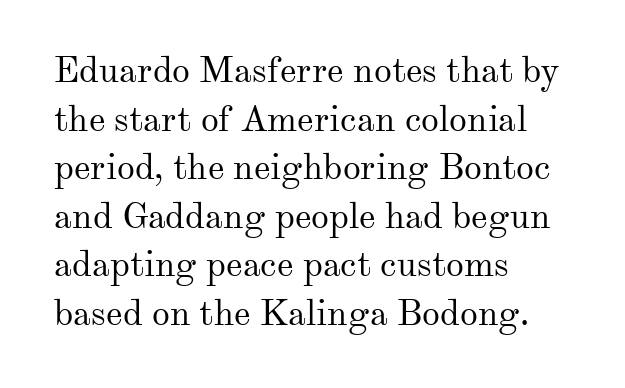
Q: Is the text bold? A: No.
Q: Is the text italic (slanted)? A: No, it is upright.
Q: Is the typeface a serif or a sans-serif typeface? A: Serif.
Q: Is the text underlined? A: No.
Q: How is the paragraph aligned? A: Left-aligned.
Q: Is the spacing between letters normal or unusually wide? A: Normal.
Q: Is the spacing between lines tight, normal or loose? A: Normal.
Q: Width (condensed, normal, or wide)? A: Normal.
Q: Stroke contrast? A: Medium.
Q: x-height? A: Small.
Q: Monospaced? A: No.
